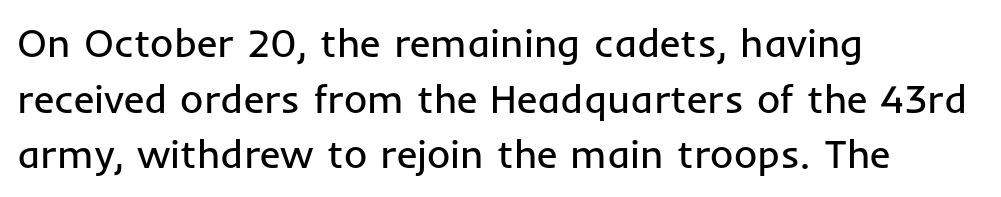
{"serif": "no", "italic": "no", "bold": "no", "weight": "regular", "width": "normal", "stroke_contrast": "low", "x_height": "medium", "monospaced": "no", "underline": "no", "align": "left", "line_spacing": "normal", "line_spacing_ratio": 1.39, "letter_spacing": "normal", "letter_spacing_em": 0.0, "glyph_px": 40}
